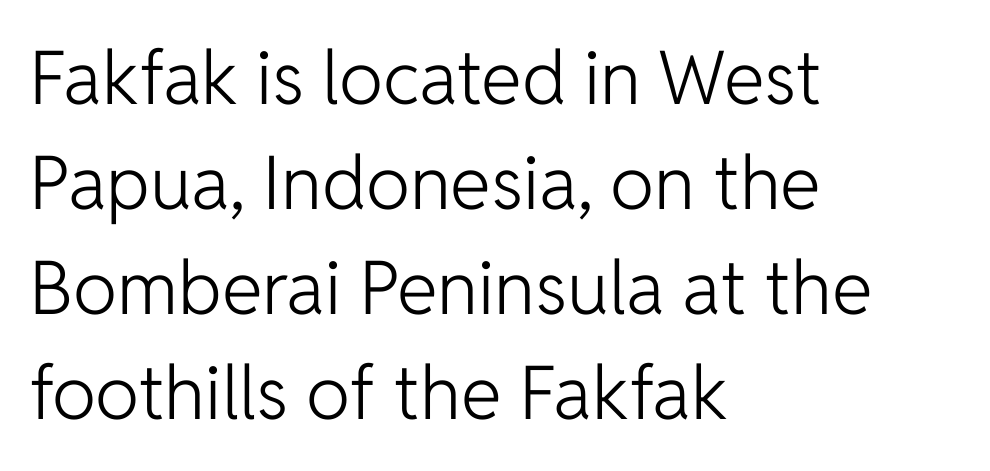
The image shows 74 px light sans-serif type, upright; set left-aligned, normal line spacing (1.42x), normal letter spacing, not underlined; low stroke contrast and a medium x-height.
